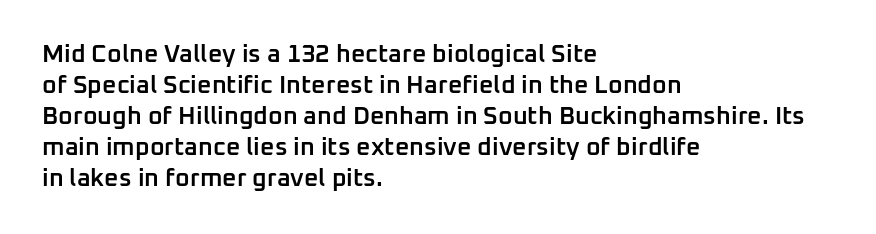
The image shows 25 px text type, upright; set left-aligned, line spacing 1.24x, normal letter spacing, not underlined.
